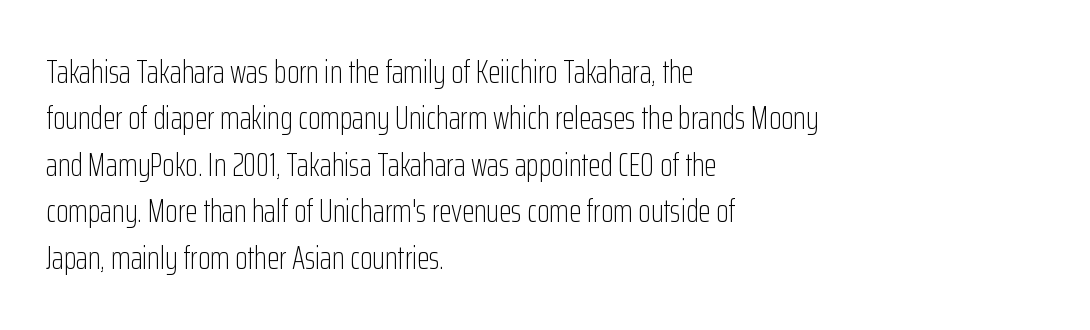
Visually the block forms a straight wall on the left and a jagged coastline on the right. Regarding leading, the lines here are spaced in the standard way. Tracking value appears to be zero — textbook default spacing. A roman cut, with each character standing at attention. On a weight scale, this lands at 450 or below.
